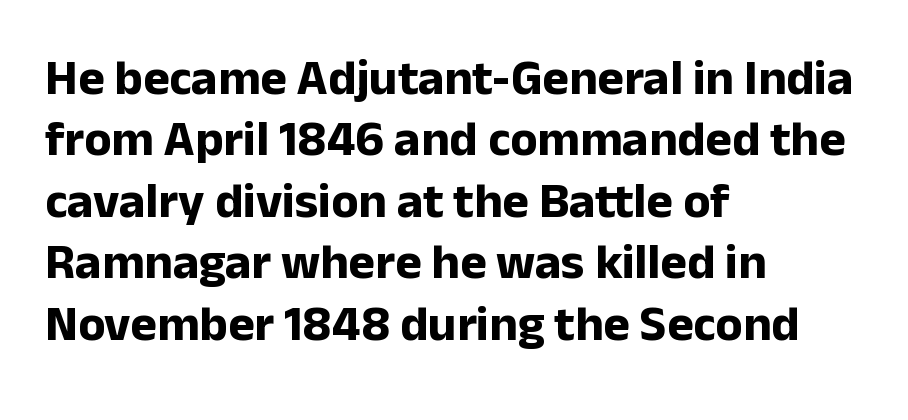
The image shows 50 px bold sans-serif type, upright; set left-aligned, line spacing 1.23x, normal letter spacing, not underlined; low stroke contrast and a medium x-height.
